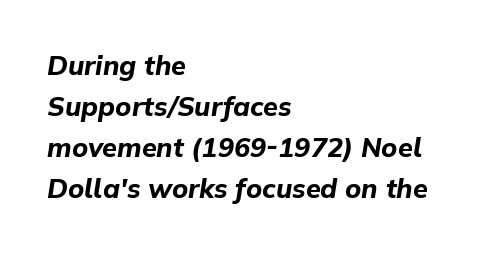
{"italic": "yes", "lean": "right", "slant_degrees": 9, "bold": "yes", "underline": "no", "align": "left", "line_spacing": "normal", "line_spacing_ratio": 1.52, "letter_spacing": "normal", "letter_spacing_em": 0.0, "glyph_px": 27}
